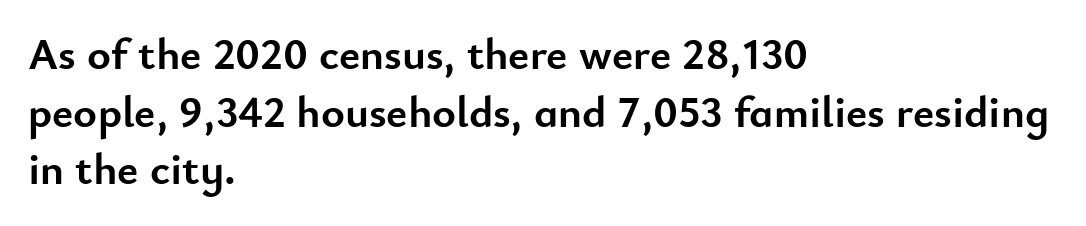
The rendering uses a bold face; every stroke is thick and dark. Line starts are locked; line ends wander. A typesetter would call this leading conventional body-copy spacing. Words appear dense and cohesive because spacing is normal. Descenders are the only things crossing below the line.
